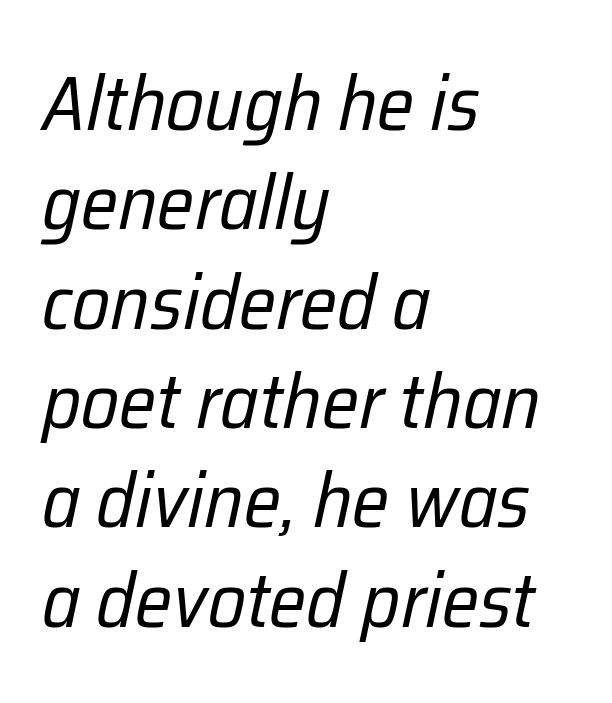
{"italic": "yes", "lean": "right", "slant_degrees": 12, "bold": "no", "weight": "regular", "width": "condensed", "stroke_contrast": "low", "x_height": "medium", "monospaced": "no", "underline": "no", "align": "left", "line_spacing": "normal", "line_spacing_ratio": 1.29, "letter_spacing": "normal", "letter_spacing_em": 0.0, "glyph_px": 77}
